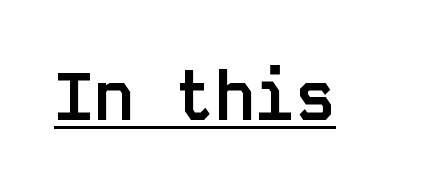
These lines carry a lot of weight — the face is fully bold. Note: no serifs on the glyphs. Somebody hit Ctrl+U on this one — the words are underlined. Rendered with straight, roman letterforms.
